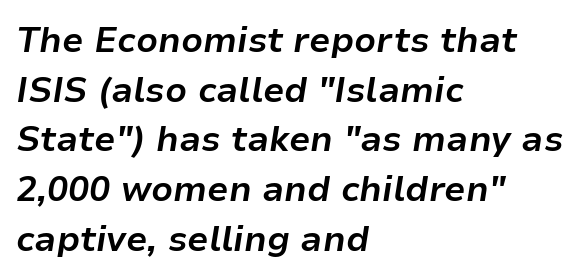
The image shows 35 px bold type, italic (leaning right); set left-aligned, normal line spacing (1.42x), normal letter spacing, not underlined; low stroke contrast and a medium x-height.
